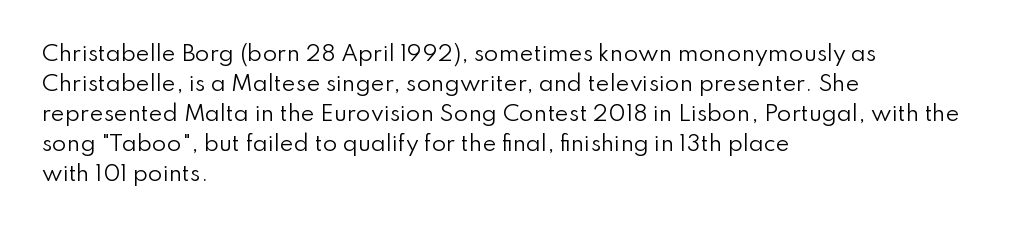
The image shows 21 px text type, upright; set left-aligned, normal line spacing (1.43x), normal letter spacing, not underlined.
